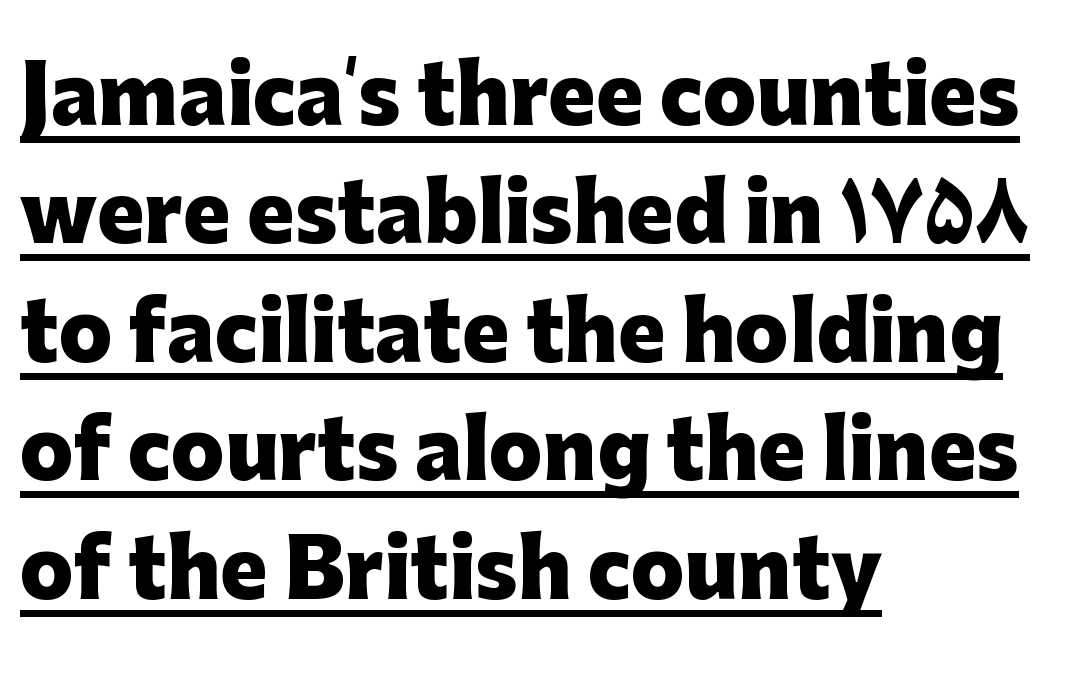
Interline gaps are of average width in this sample. Tracking here is standard; glyphs follow each other at the usual distance. The passage is arranged the way most books set body copy — flush left. The font is running at its bold setting. Grotesque or geometric, the face here clearly has no serifs.
